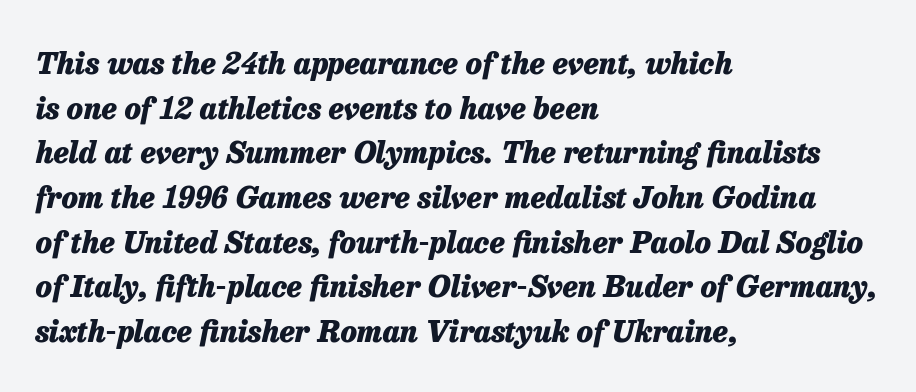
Q: Is the text bold? A: Yes.
Q: Is the text italic (slanted)? A: Yes, it leans right by about 13 degrees.
Q: Is the text underlined? A: No.
Q: How is the paragraph aligned? A: Left-aligned.
Q: Is the spacing between letters normal or unusually wide? A: Normal.
Q: Is the spacing between lines tight, normal or loose? A: Normal.
Q: Width (condensed, normal, or wide)? A: Normal.
Q: Stroke contrast? A: Low.
Q: x-height? A: Medium.
Q: Monospaced? A: No.
